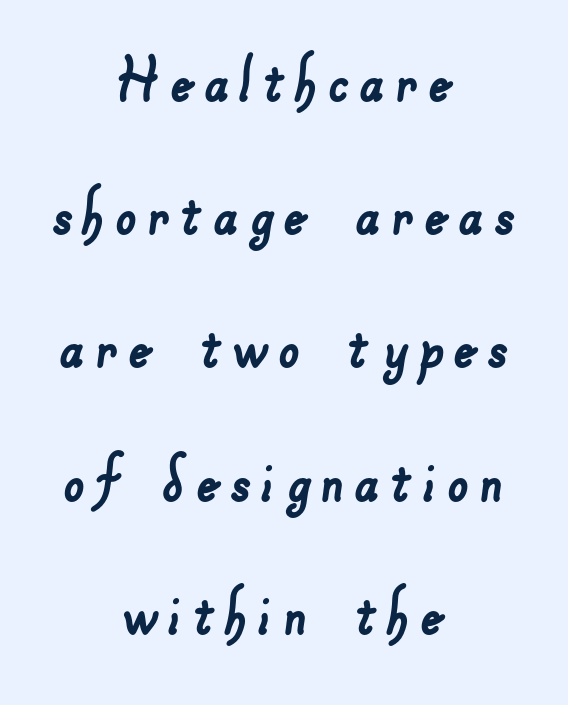
Q: Is the typeface a serif or a sans-serif typeface? A: Sans-serif.
Q: Is the text underlined? A: No.
Q: How is the paragraph aligned? A: Centered.
Q: Width (condensed, normal, or wide)? A: Normal.
Q: Stroke contrast? A: Low.
Q: x-height? A: Small.
Q: Monospaced? A: No.
